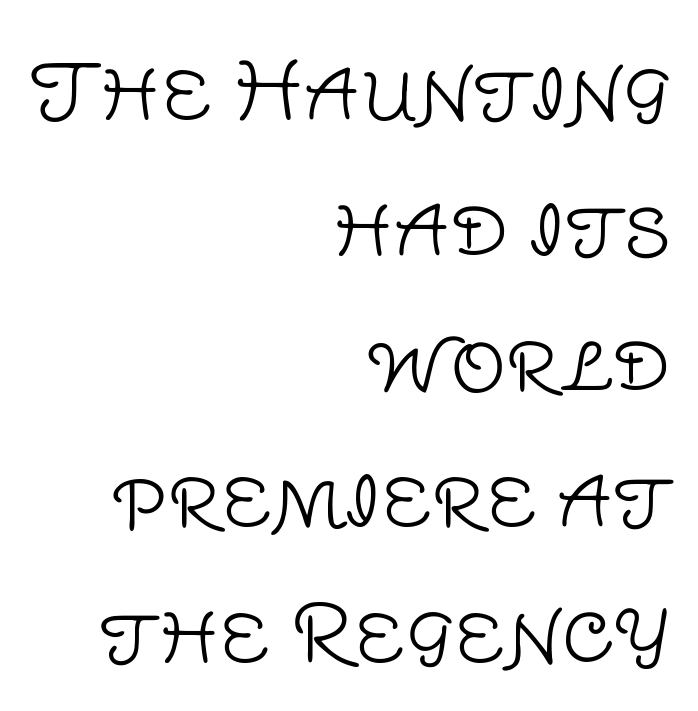
The image shows 78 px light sans-serif type; set right-aligned, line spacing 1.74x, normal letter spacing, not underlined; low stroke contrast and a large x-height.
